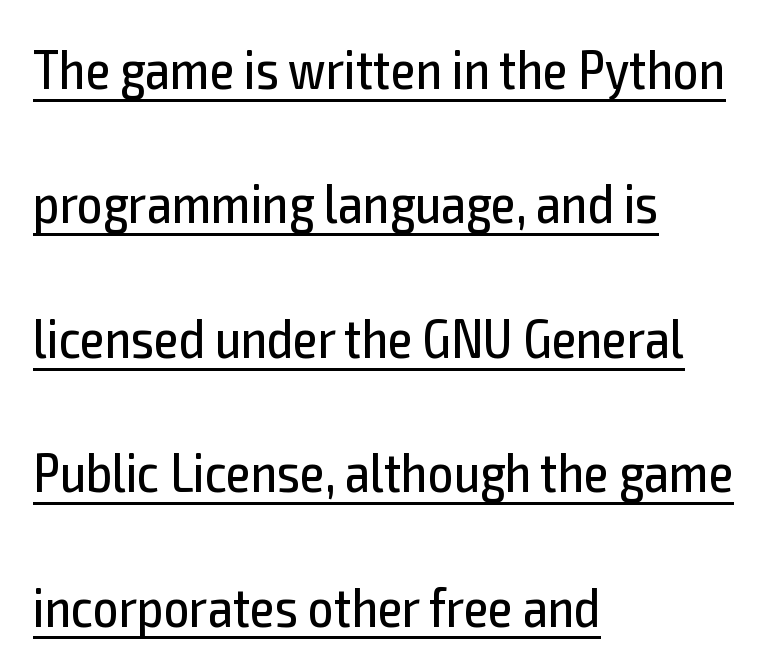
{"serif": "no", "italic": "no", "bold": "no", "weight": "regular", "width": "condensed", "x_height": "medium", "monospaced": "no", "underline": "yes", "align": "left", "line_spacing": "loose", "line_spacing_ratio": 2.4, "letter_spacing": "normal", "letter_spacing_em": 0.0, "glyph_px": 56}
